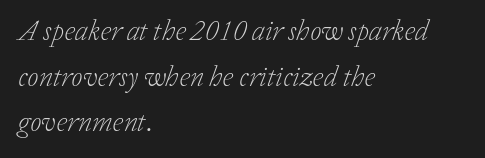
This is oblique type, the kind used for emphasis or titles. The face looks like a standard text weight, possibly lighter. Is this a sans? No — the strokes have serifs. Students, observe: this is what conventionally led text looks like. The typesetter chose a ragged-right arrangement here.
